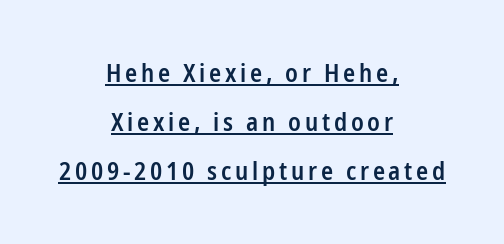
{"italic": "no", "bold": "semi", "underline": "yes", "align": "center", "line_spacing": "loose", "line_spacing_ratio": 1.97, "glyph_px": 25}
